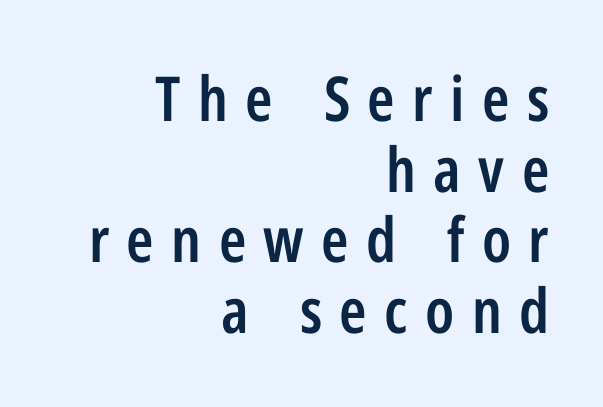
Stroke thickness is moderately raised; the sample reads as semibold. Every stem runs plumb, perpendicular to the baseline. The typesetter chose a ragged-left arrangement here. These lines have a slow, spaced-out rhythm from letter to letter.
